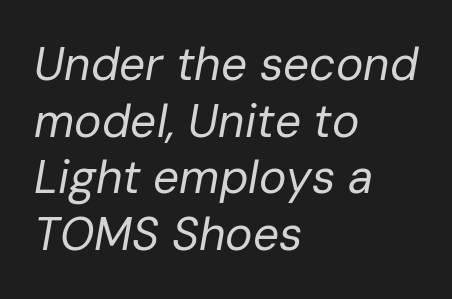
Q: Is the text bold? A: No.
Q: Is the text italic (slanted)? A: Yes, it leans right by about 10 degrees.
Q: Is the text underlined? A: No.
Q: How is the paragraph aligned? A: Left-aligned.
Q: Is the spacing between letters normal or unusually wide? A: Normal.
Q: Width (condensed, normal, or wide)? A: Normal.
Q: Stroke contrast? A: Low.
Q: x-height? A: Medium.
Q: Monospaced? A: No.
